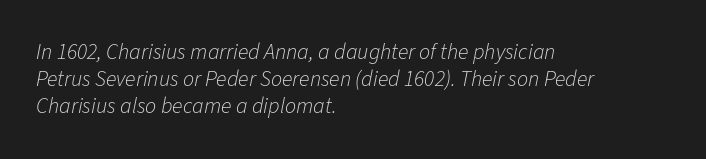
The image shows 22 px text type, italic (leaning right); set left-aligned, line spacing 1.23x, normal letter spacing, not underlined.
